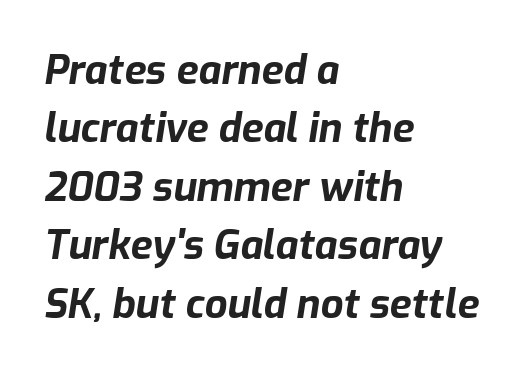
{"italic": "yes", "lean": "right", "slant_degrees": 9, "bold": "yes", "weight": "bold", "width": "normal", "stroke_contrast": "low", "x_height": "medium", "monospaced": "no", "underline": "no", "align": "left", "line_spacing": "normal", "line_spacing_ratio": 1.46, "letter_spacing": "normal", "letter_spacing_em": 0.0, "glyph_px": 40}
